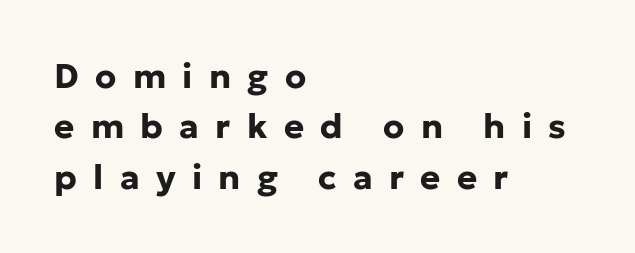
The image shows 34 px bold sans-serif type, upright; set left-aligned, normal line spacing (1.48x), unusually wide letter spacing (+0.48 em), not underlined; low stroke contrast and a medium x-height.
